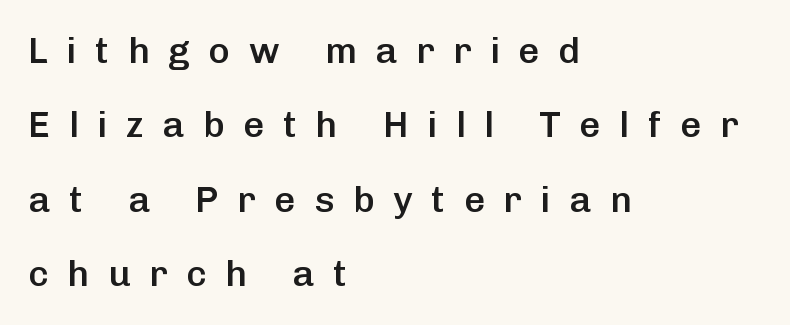
Q: Is the text bold? A: Semi-bold.
Q: Is the text italic (slanted)? A: No, it is upright.
Q: Is the typeface a serif or a sans-serif typeface? A: Sans-serif.
Q: Is the text underlined? A: No.
Q: How is the paragraph aligned? A: Left-aligned.
Q: Is the spacing between letters normal or unusually wide? A: Unusually wide.
Q: Is the spacing between lines tight, normal or loose? A: Loose.
Q: Width (condensed, normal, or wide)? A: Normal.
Q: Stroke contrast? A: Low.
Q: x-height? A: Medium.
Q: Monospaced? A: No.
